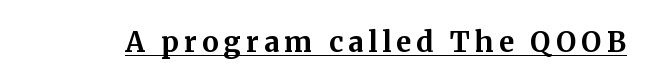
{"serif": "yes", "italic": "no", "bold": "yes", "weight": "bold", "width": "normal", "stroke_contrast": "medium", "x_height": "medium", "monospaced": "no", "underline": "yes", "glyph_px": 28}
